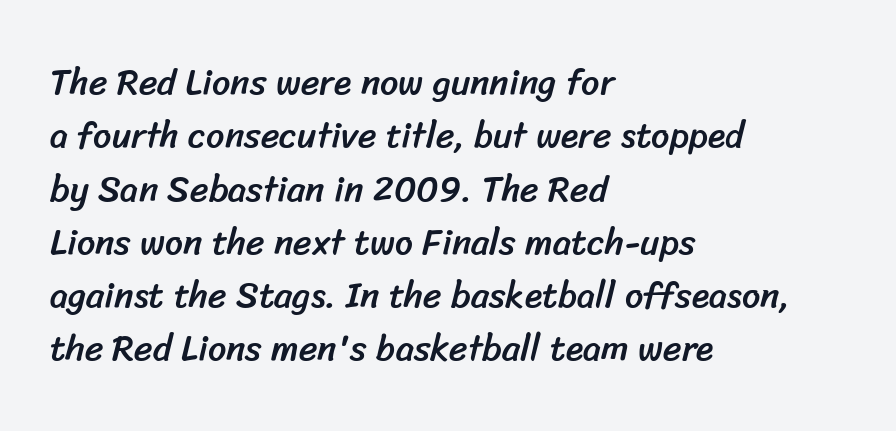
Q: Is the typeface a serif or a sans-serif typeface? A: Sans-serif.
Q: Is the text underlined? A: No.
Q: How is the paragraph aligned? A: Left-aligned.
Q: Is the spacing between letters normal or unusually wide? A: Normal.
Q: Is the spacing between lines tight, normal or loose? A: Normal.
Q: Width (condensed, normal, or wide)? A: Normal.
Q: Stroke contrast? A: Low.
Q: x-height? A: Medium.
Q: Monospaced? A: No.
